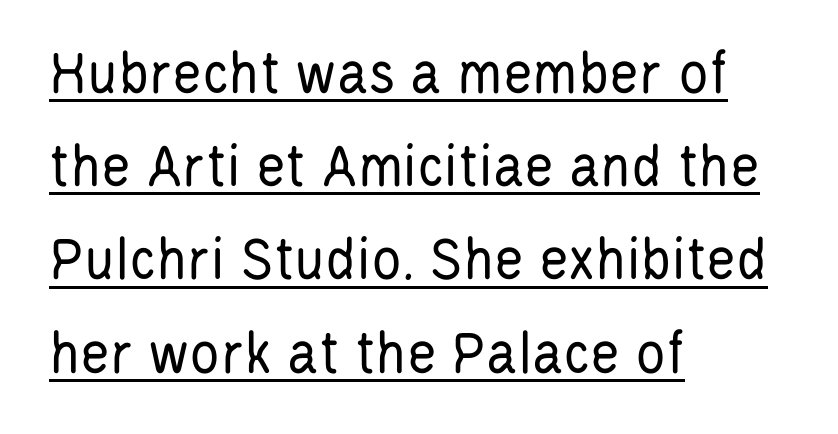
The image shows 63 px regular-weight, condensed sans-serif type, upright; set left-aligned, normal line spacing (1.48x), normal letter spacing, underlined; low stroke contrast and a large x-height.
